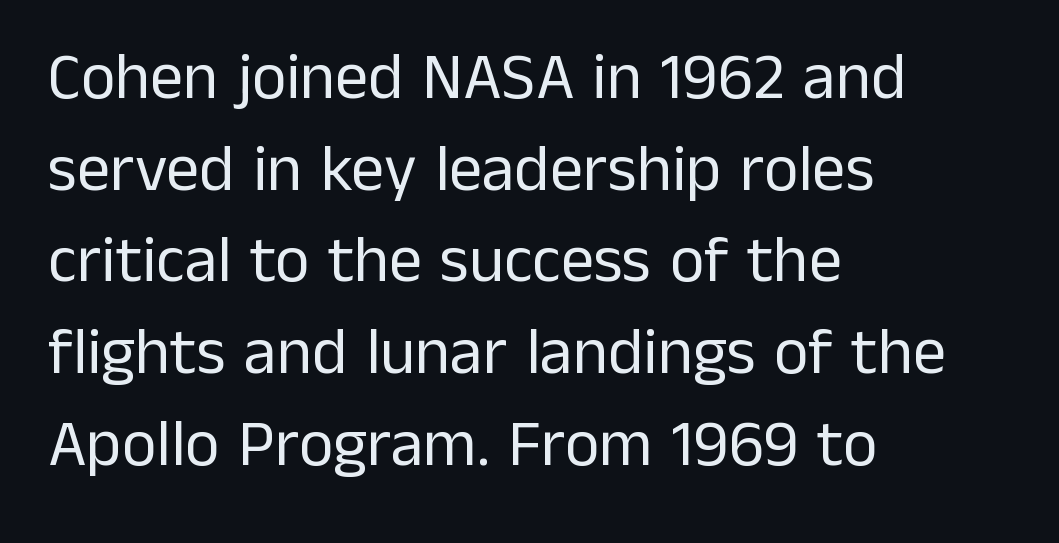
Q: Is the text bold? A: No.
Q: Is the text italic (slanted)? A: No, it is upright.
Q: Is the typeface a serif or a sans-serif typeface? A: Sans-serif.
Q: Is the text underlined? A: No.
Q: How is the paragraph aligned? A: Left-aligned.
Q: Is the spacing between letters normal or unusually wide? A: Normal.
Q: Is the spacing between lines tight, normal or loose? A: Normal.
Q: Width (condensed, normal, or wide)? A: Normal.
Q: Stroke contrast? A: Low.
Q: x-height? A: Medium.
Q: Monospaced? A: No.
